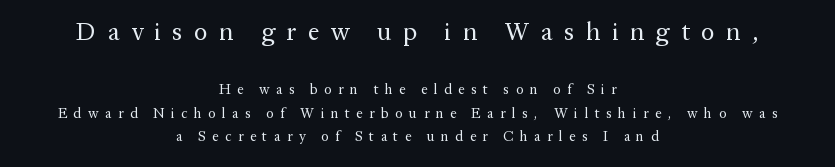
A light-to-regular cut is what we see here. Typeset on center — no edge is straight. The zone under the glyphs is completely vacant. The block of text has a typical density, with ordinary space between rows. Tracking here is generous; glyphs stand well apart from one another. This sample uses an upright cut, with every glyph sitting square on the baseline.
